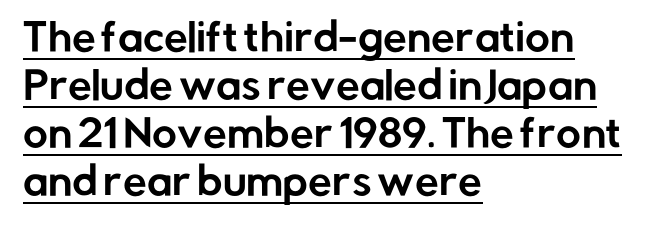
Q: Is the text italic (slanted)? A: No, it is upright.
Q: Is the typeface a serif or a sans-serif typeface? A: Sans-serif.
Q: Is the text underlined? A: Yes.
Q: How is the paragraph aligned? A: Left-aligned.
Q: Is the spacing between letters normal or unusually wide? A: Normal.
Q: Is the spacing between lines tight, normal or loose? A: Normal.
Q: Width (condensed, normal, or wide)? A: Normal.
Q: Stroke contrast? A: Low.
Q: x-height? A: Medium.
Q: Monospaced? A: No.
